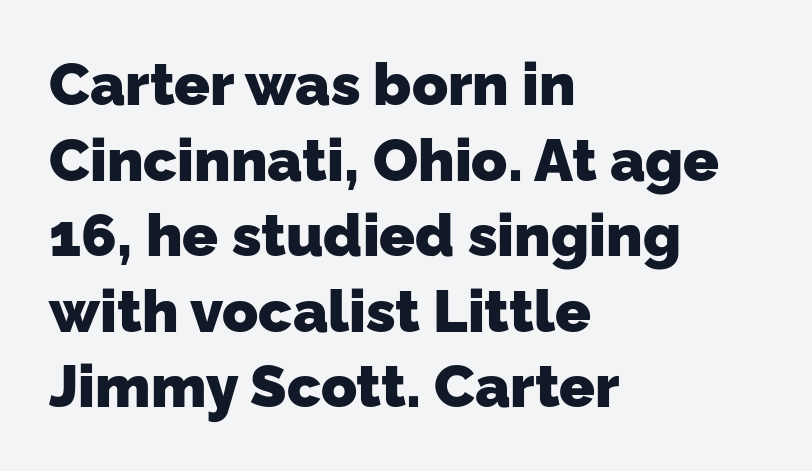
Q: Is the text bold? A: Yes.
Q: Is the typeface a serif or a sans-serif typeface? A: Sans-serif.
Q: Is the text underlined? A: No.
Q: How is the paragraph aligned? A: Left-aligned.
Q: Is the spacing between letters normal or unusually wide? A: Normal.
Q: Is the spacing between lines tight, normal or loose? A: Normal.
Q: Width (condensed, normal, or wide)? A: Normal.
Q: Stroke contrast? A: Low.
Q: x-height? A: Medium.
Q: Monospaced? A: No.
